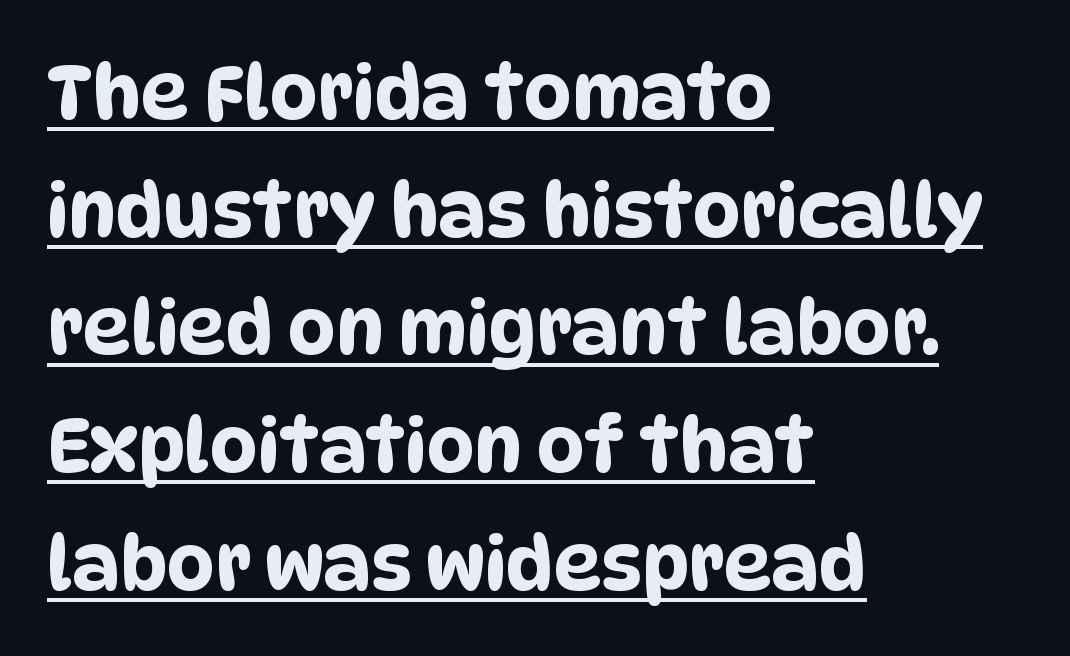
Q: Is the typeface a serif or a sans-serif typeface? A: Sans-serif.
Q: Is the text underlined? A: Yes.
Q: How is the paragraph aligned? A: Left-aligned.
Q: Is the spacing between letters normal or unusually wide? A: Normal.
Q: Is the spacing between lines tight, normal or loose? A: Normal.
Q: Width (condensed, normal, or wide)? A: Condensed.
Q: Stroke contrast? A: Low.
Q: x-height? A: Large.
Q: Monospaced? A: No.
